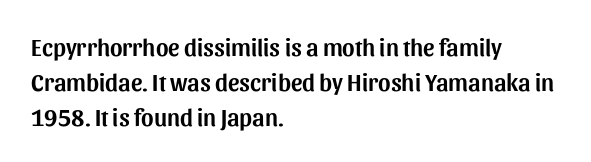
{"italic": "no", "underline": "no", "align": "left", "line_spacing": "normal", "line_spacing_ratio": 1.45, "letter_spacing": "normal", "letter_spacing_em": 0.0, "glyph_px": 24}
